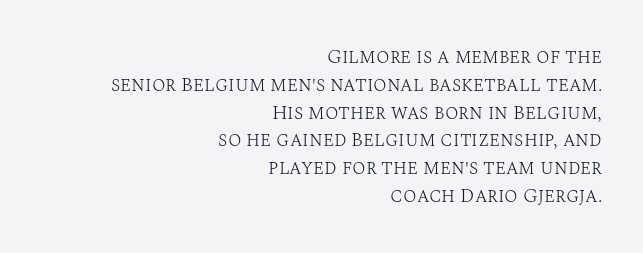
Q: Is the text bold? A: No.
Q: Is the text italic (slanted)? A: No, it is upright.
Q: Is the text underlined? A: No.
Q: How is the paragraph aligned? A: Right-aligned.
Q: Is the spacing between letters normal or unusually wide? A: Normal.
Q: Is the spacing between lines tight, normal or loose? A: Normal.
